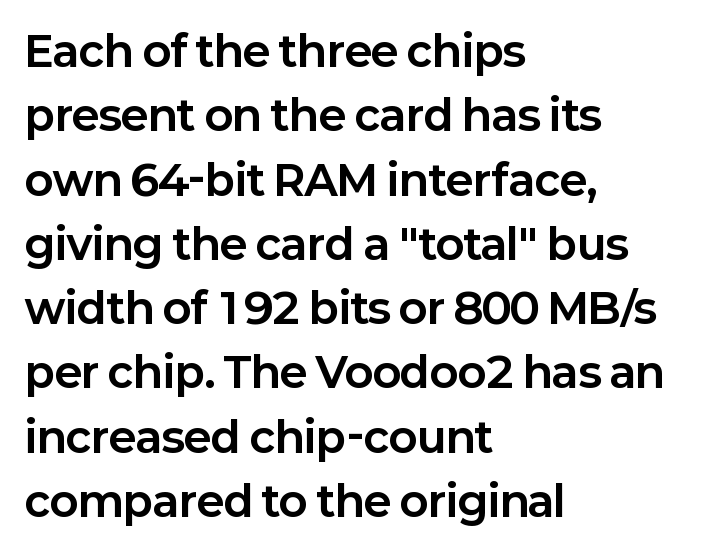
Q: Is the text bold? A: Yes.
Q: Is the text italic (slanted)? A: No, it is upright.
Q: Is the typeface a serif or a sans-serif typeface? A: Sans-serif.
Q: Is the text underlined? A: No.
Q: How is the paragraph aligned? A: Left-aligned.
Q: Is the spacing between letters normal or unusually wide? A: Normal.
Q: Is the spacing between lines tight, normal or loose? A: Normal.
Q: Width (condensed, normal, or wide)? A: Normal.
Q: Stroke contrast? A: Low.
Q: x-height? A: Medium.
Q: Monospaced? A: No.
